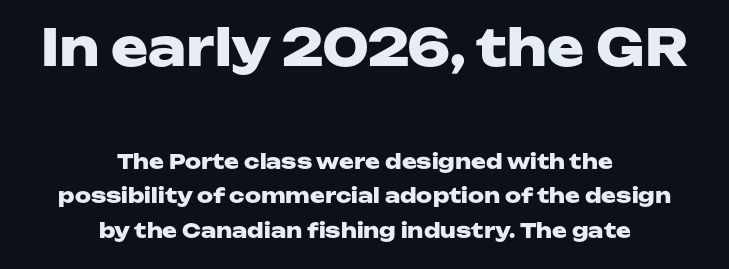
{"serif": "no", "italic": "no", "bold": "yes", "weight": "heavy", "width": "wide", "stroke_contrast": "low", "x_height": "medium", "monospaced": "no", "underline": "no", "align": "center", "line_spacing_ratio": 1.72, "letter_spacing": "normal", "letter_spacing_em": 0.0, "larger_block": "first", "size_ratio": 2.5, "glyph_px": 50}
